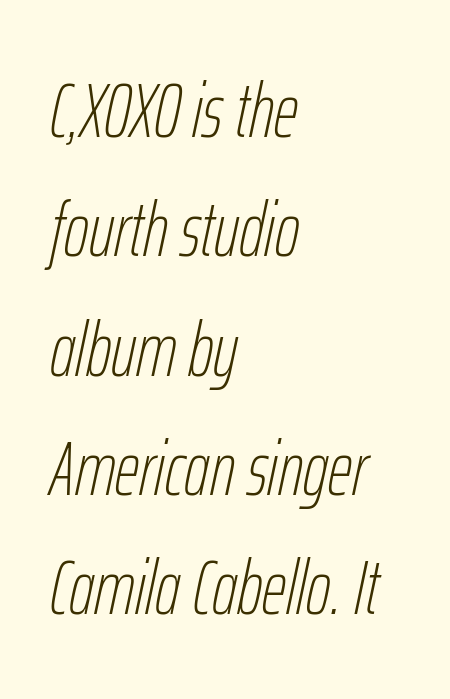
The image shows 76 px thin, condensed type, italic (leaning right); set left-aligned, normal line spacing (1.57x), normal letter spacing, not underlined; low stroke contrast and a medium x-height.
